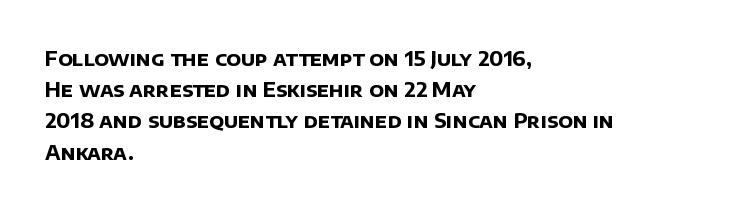
The image shows 20 px bold type; set left-aligned, normal line spacing (1.56x), normal letter spacing, not underlined.
